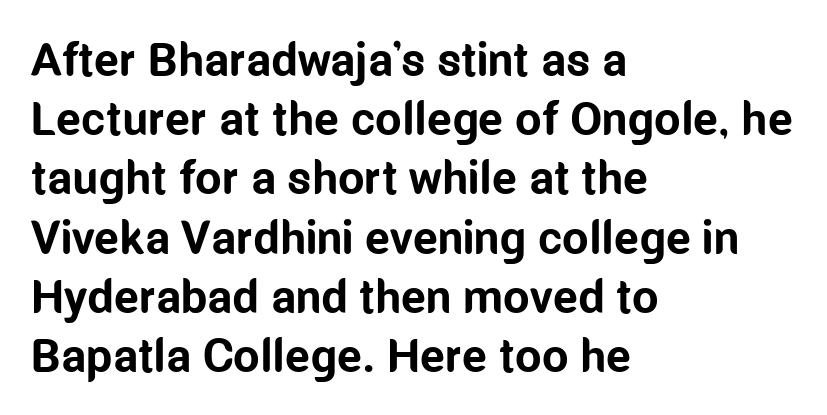
This sample has the flowing, uneven cadence of proportional lettering. The area under the type is left untouched. Do the letters lean? They stand straight. Typographically, this falls in the sans-serif category.
